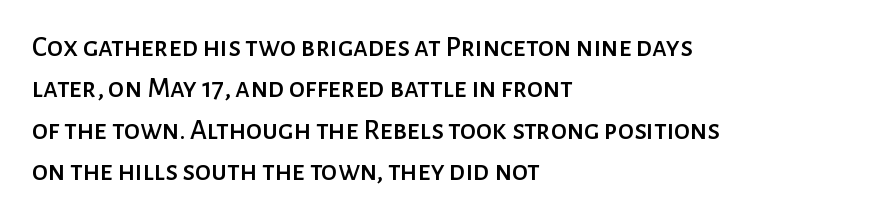
The image shows 29 px sans-serif type, upright; set left-aligned, normal line spacing (1.43x), normal letter spacing, not underlined; low stroke contrast and a medium x-height.
